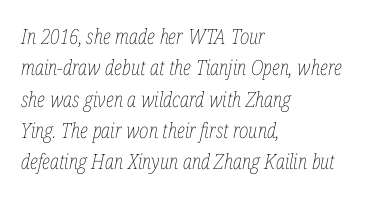
{"italic": "yes", "lean": "right", "slant_degrees": 12, "bold": "no", "underline": "no", "align": "left", "line_spacing": "normal", "line_spacing_ratio": 1.49, "letter_spacing": "normal", "letter_spacing_em": 0.0, "glyph_px": 21}
